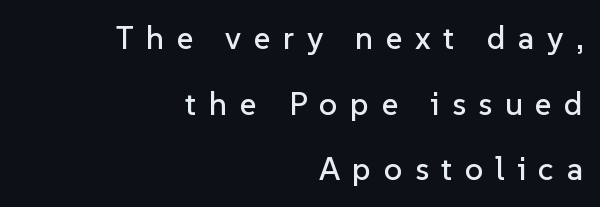
{"serif": "no", "italic": "no", "width": "normal", "stroke_contrast": "low", "x_height": "medium", "monospaced": "no", "underline": "no", "align": "right", "line_spacing": "loose", "line_spacing_ratio": 2.05, "letter_spacing": "wide", "letter_spacing_em": 0.39, "glyph_px": 32}
